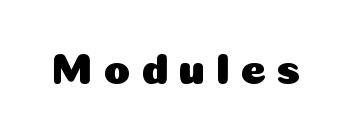
To sum up the face: it is a sans, with no serifs. Glance below the letters and you will spot only blank space. Notice how the stems are strictly vertical — no italics here. Between one letter and the next there's a generous, obvious gap. Is this a fixed-width face? No — the glyphs have proportional, varying widths.
